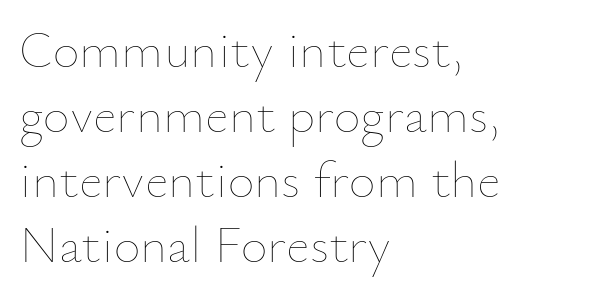
The image shows 52 px thin type, upright; set left-aligned, normal line spacing (1.25x), normal letter spacing, not underlined; low stroke contrast and a small x-height.
